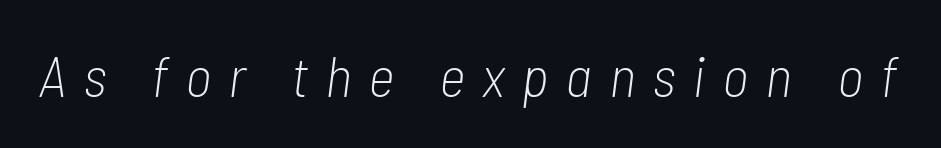
{"italic": "yes", "lean": "right", "slant_degrees": 7, "bold": "no", "weight": "light", "width": "condensed", "stroke_contrast": "low", "x_height": "medium", "monospaced": "no", "underline": "no", "letter_spacing": "wide", "letter_spacing_em": 0.29, "glyph_px": 58}
